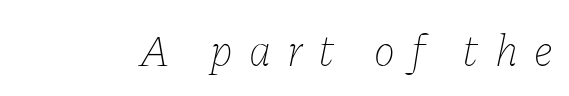
Q: Is the text bold? A: No.
Q: Is the text italic (slanted)? A: Yes, it leans right by about 11 degrees.
Q: Is the text underlined? A: No.
Q: Is the spacing between letters normal or unusually wide? A: Unusually wide.
Q: Width (condensed, normal, or wide)? A: Normal.
Q: Stroke contrast? A: Low.
Q: x-height? A: Medium.
Q: Monospaced? A: No.
